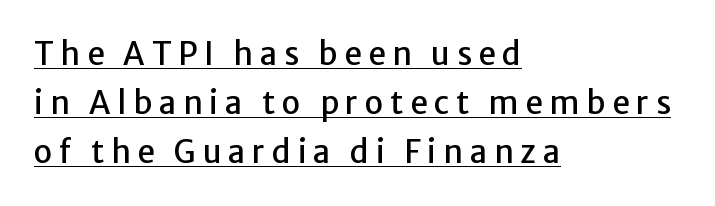
The image shows 31 px sans-serif type, upright; set left-aligned, normal line spacing (1.58x), unusually wide letter spacing (+0.22 em), underlined; low stroke contrast and a medium x-height.
